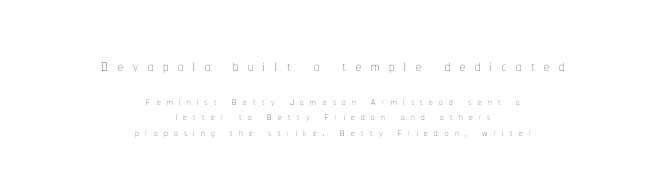
Q: Is the text bold? A: No.
Q: Is the text italic (slanted)? A: No, it is upright.
Q: Is the text underlined? A: No.
Q: How is the paragraph aligned? A: Centered.
Q: Is the spacing between letters normal or unusually wide? A: Unusually wide.
Q: Is the spacing between lines tight, normal or loose? A: Tight.
Q: Which block of text is set in a larger size, the first (top) or the second (bottom)? A: The first (top) one.
